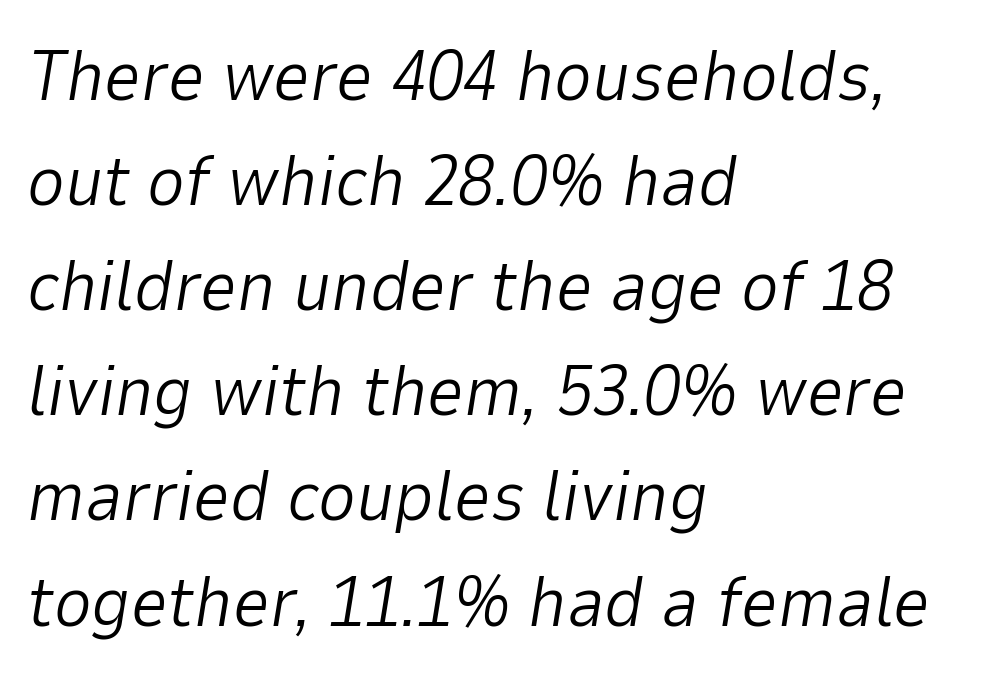
The image shows 72 px light type, italic (leaning right); set left-aligned, normal line spacing (1.46x), normal letter spacing, not underlined; low stroke contrast and a medium x-height.
